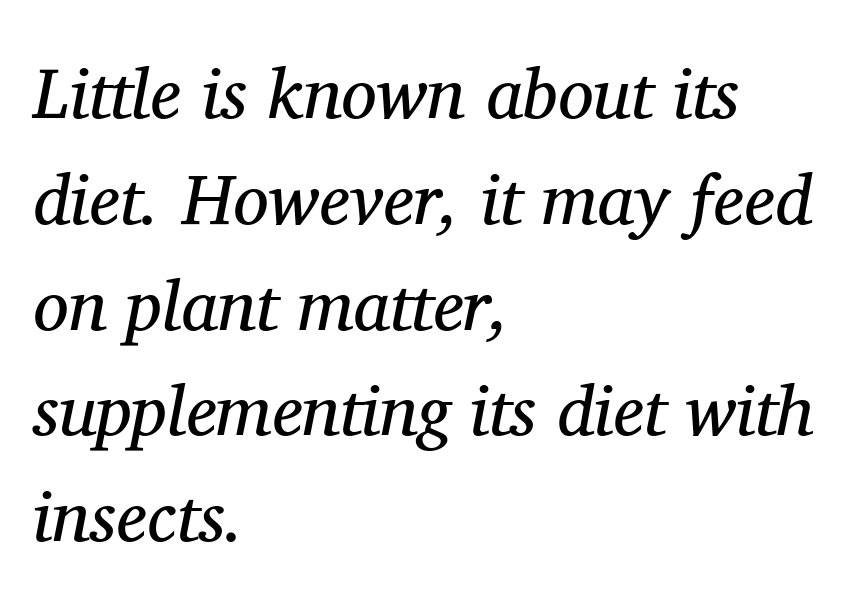
{"serif": "yes", "italic": "yes", "lean": "right", "slant_degrees": 11, "bold": "no", "weight": "regular", "width": "normal", "stroke_contrast": "medium", "x_height": "medium", "monospaced": "no", "underline": "no", "align": "left", "line_spacing": "normal", "line_spacing_ratio": 1.49, "letter_spacing": "normal", "letter_spacing_em": 0.0, "glyph_px": 71}
